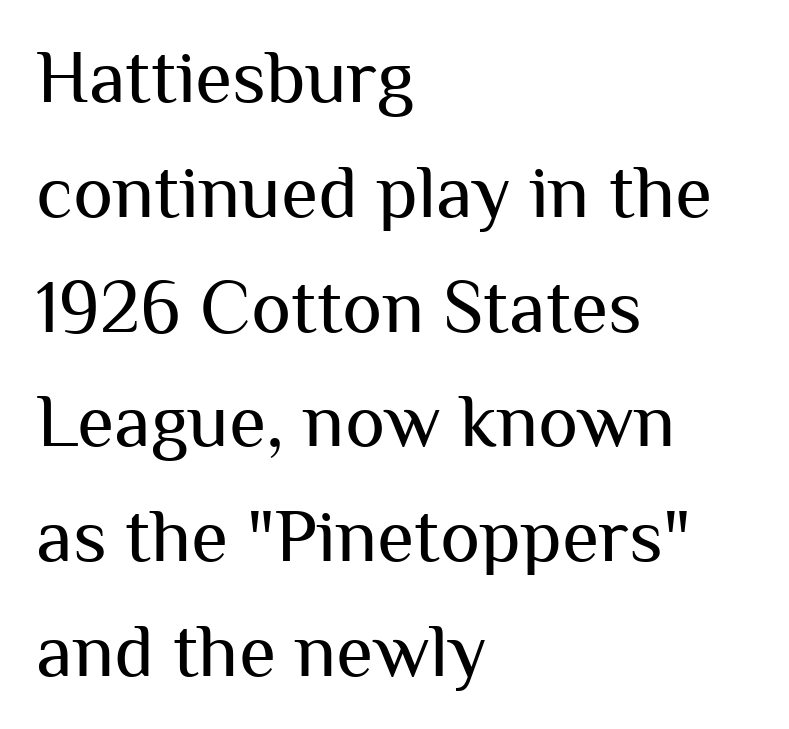
Q: Is the text bold? A: No.
Q: Is the text italic (slanted)? A: No, it is upright.
Q: Is the typeface a serif or a sans-serif typeface? A: Sans-serif.
Q: Is the text underlined? A: No.
Q: How is the paragraph aligned? A: Left-aligned.
Q: Is the spacing between letters normal or unusually wide? A: Normal.
Q: Is the spacing between lines tight, normal or loose? A: Normal.
Q: Width (condensed, normal, or wide)? A: Normal.
Q: Stroke contrast? A: Medium.
Q: x-height? A: Medium.
Q: Monospaced? A: No.
